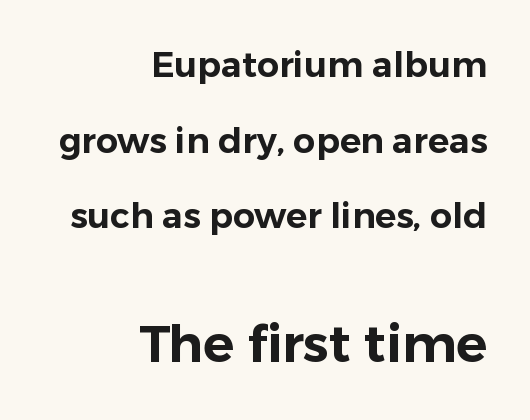
{"serif": "no", "italic": "no", "width": "normal", "stroke_contrast": "low", "x_height": "medium", "monospaced": "no", "underline": "no", "align": "right", "line_spacing": "loose", "line_spacing_ratio": 2.16, "letter_spacing": "normal", "letter_spacing_em": 0.0, "larger_block": "second", "size_ratio": 1.49, "glyph_px": 52}
